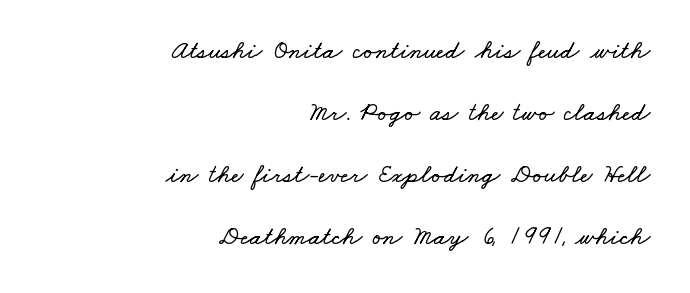
{"underline": "no", "align": "right", "line_spacing": "loose", "line_spacing_ratio": 2.38, "letter_spacing": "normal", "letter_spacing_em": 0.0, "glyph_px": 26}
